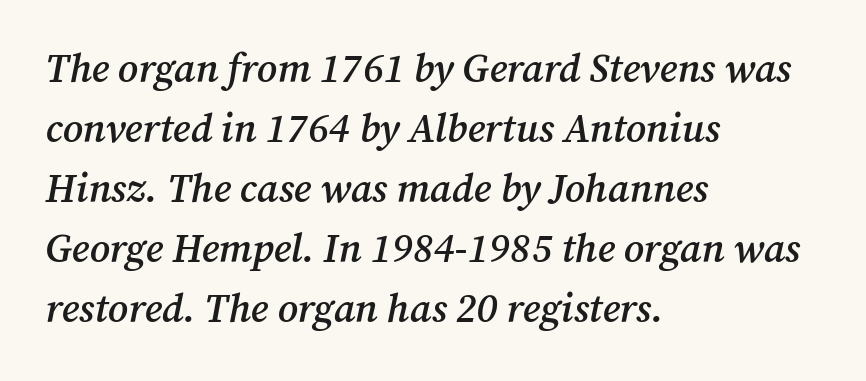
Q: Is the text bold? A: Semi-bold.
Q: Is the text italic (slanted)? A: Yes, it leans right by about 12 degrees.
Q: Is the typeface a serif or a sans-serif typeface? A: Serif.
Q: Is the text underlined? A: No.
Q: How is the paragraph aligned? A: Left-aligned.
Q: Is the spacing between letters normal or unusually wide? A: Normal.
Q: Is the spacing between lines tight, normal or loose? A: Normal.
Q: Width (condensed, normal, or wide)? A: Normal.
Q: Stroke contrast? A: Medium.
Q: x-height? A: Medium.
Q: Monospaced? A: No.
